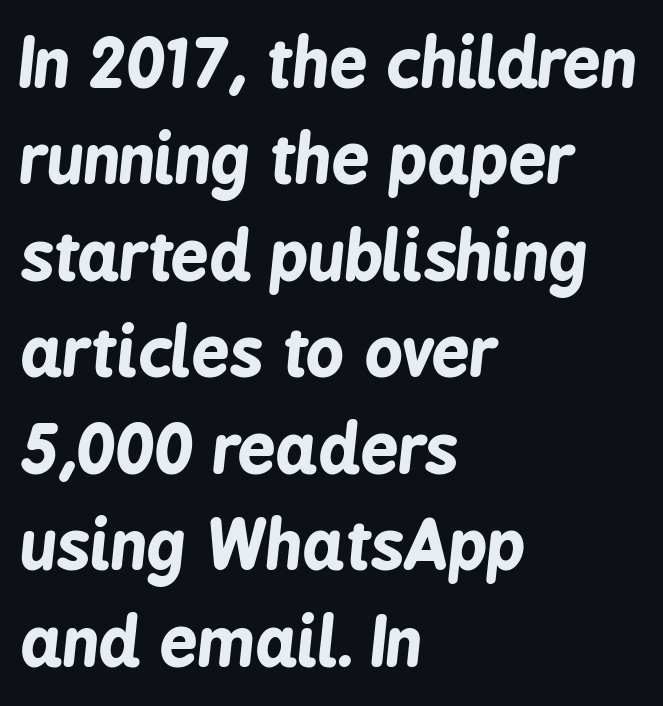
Typographic density is high because the face is bold. Notice how descenders clear the ascenders below comfortably — that's standard leading. A typesetter would call this proportional, since set widths differ per character. The typography opts for an oblique posture over an upright one.
